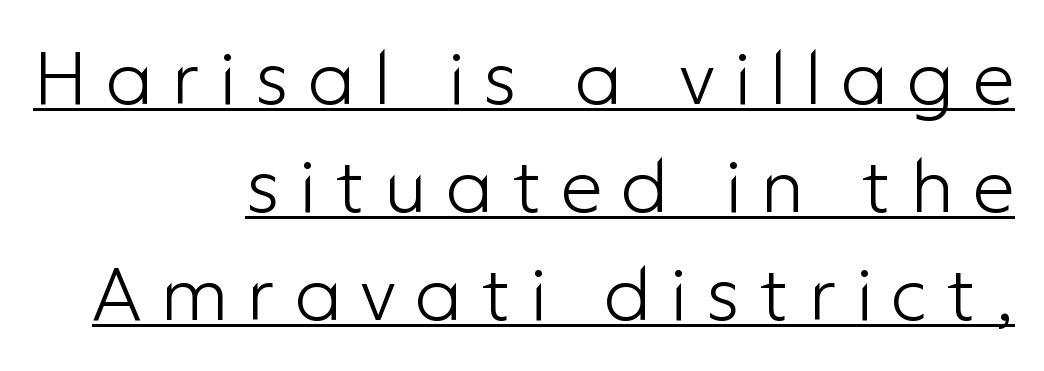
{"serif": "no", "italic": "no", "bold": "no", "weight": "light", "width": "normal", "stroke_contrast": "low", "x_height": "medium", "monospaced": "no", "underline": "yes", "align": "right", "line_spacing": "normal", "line_spacing_ratio": 1.44, "letter_spacing": "wide", "letter_spacing_em": 0.25, "glyph_px": 75}
